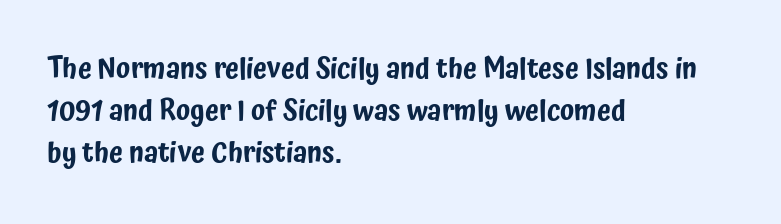
A typesetter would mark this as roman, not italic. These lines keep a tight, regular rhythm from letter to letter. Descenders hang freely into open space. Alignment: flush left. This sample has the flowing, uneven cadence of proportional lettering. The leading is moderate, giving the passage an even texture.
